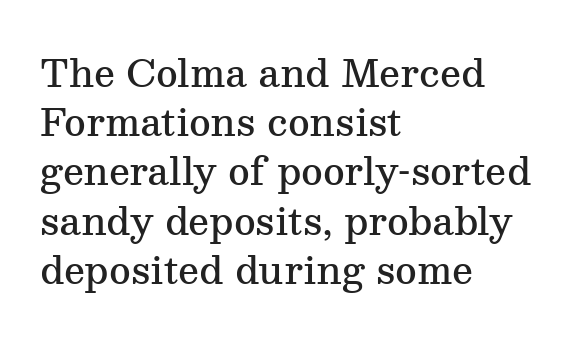
The font is running at a semibold setting, under full bold. Leading: standard. Each line starts at the same left margin while the right side varies. Character widths vary here, with narrow letters taking less room than wide ones. The typography opts for an upright posture over an oblique one. Compared with typical body copy, the letter spacing here is the same.
